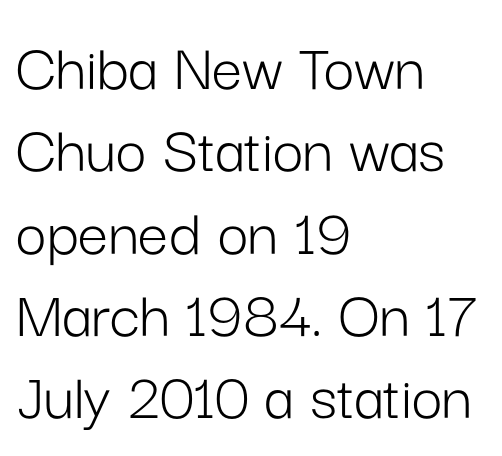
Q: Is the text bold? A: No.
Q: Is the text italic (slanted)? A: No, it is upright.
Q: Is the typeface a serif or a sans-serif typeface? A: Sans-serif.
Q: Is the text underlined? A: No.
Q: How is the paragraph aligned? A: Left-aligned.
Q: Is the spacing between letters normal or unusually wide? A: Normal.
Q: Width (condensed, normal, or wide)? A: Normal.
Q: Stroke contrast? A: Low.
Q: x-height? A: Medium.
Q: Monospaced? A: No.
